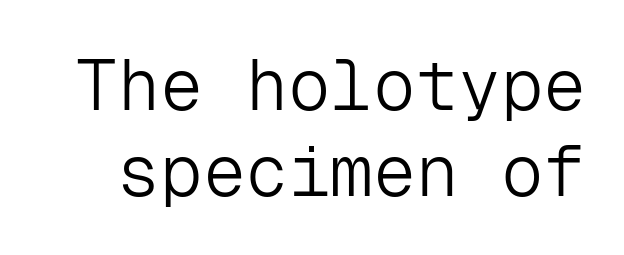
Q: Is the text bold? A: No.
Q: Is the text italic (slanted)? A: No, it is upright.
Q: Is the typeface a serif or a sans-serif typeface? A: Sans-serif.
Q: Is the text underlined? A: No.
Q: Is the spacing between letters normal or unusually wide? A: Normal.
Q: Width (condensed, normal, or wide)? A: Normal.
Q: Stroke contrast? A: Low.
Q: x-height? A: Medium.
Q: Monospaced? A: Yes.
